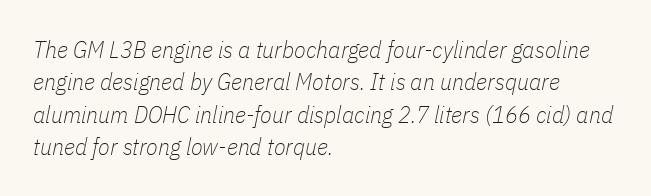
{"italic": "yes", "lean": "right", "slant_degrees": 11, "bold": "no", "underline": "no", "align": "left", "line_spacing": "normal", "line_spacing_ratio": 1.35, "letter_spacing": "normal", "letter_spacing_em": 0.0, "glyph_px": 24}
